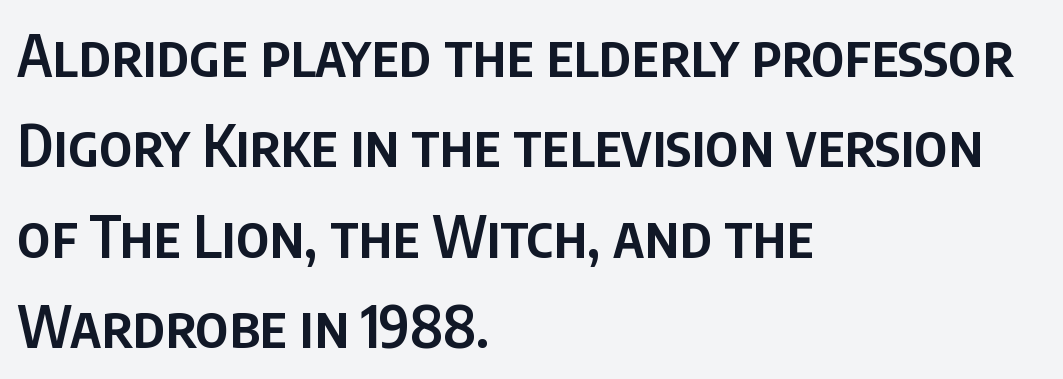
The image shows 58 px semibold, condensed sans-serif type, upright; set left-aligned, normal line spacing (1.56x), normal letter spacing, not underlined; low stroke contrast and a large x-height.
